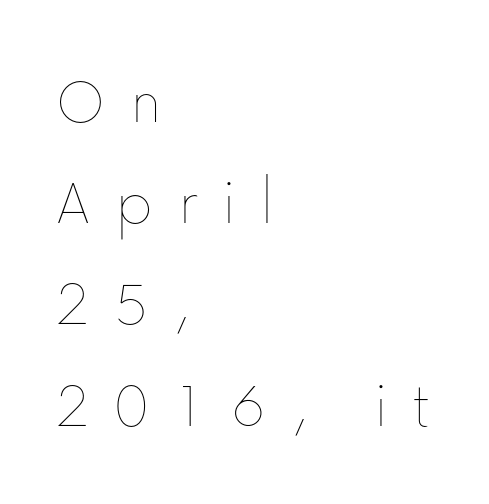
Words appear elongated and porous because spacing is wide. The type sits square on the baseline with zero lean. In CSS terms this would be text-align: left. Leading: standard. Bold? No — there's no thickening of the strokes.
